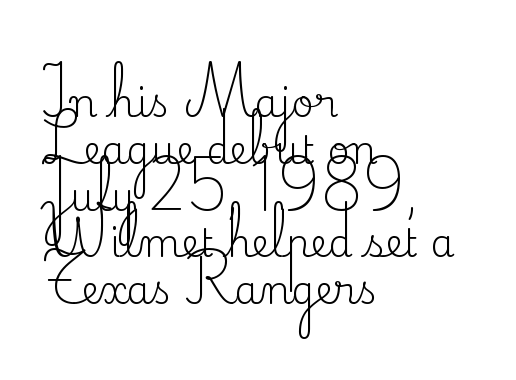
The image shows 39 px regular-weight serif type, upright; set left-aligned, line spacing 1.2x, normal letter spacing, not underlined; medium stroke contrast and a small x-height.
